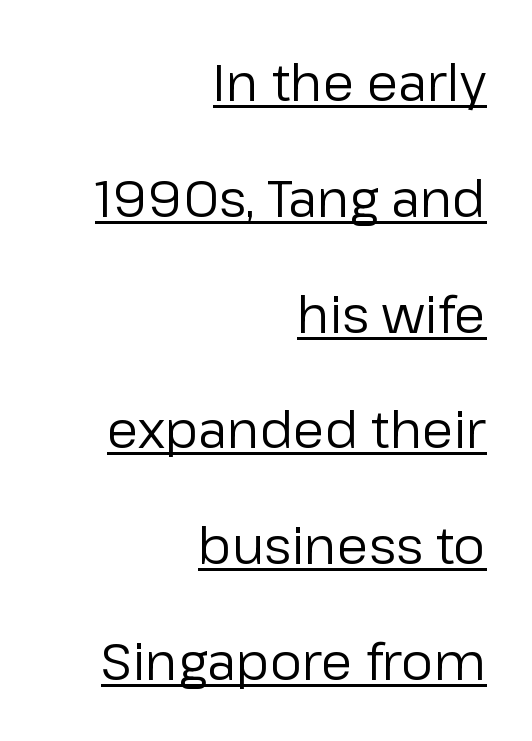
{"serif": "no", "italic": "no", "bold": "no", "weight": "regular", "width": "normal", "stroke_contrast": "low", "x_height": "medium", "monospaced": "no", "underline": "yes", "align": "right", "line_spacing": "loose", "line_spacing_ratio": 2.27, "letter_spacing": "normal", "letter_spacing_em": 0.0, "glyph_px": 51}
